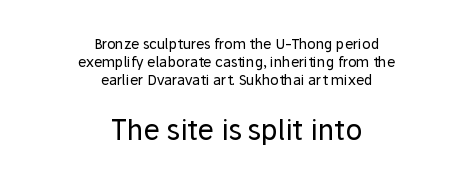
{"serif": "no", "italic": "no", "bold": "no", "weight": "regular", "width": "normal", "stroke_contrast": "low", "x_height": "medium", "monospaced": "no", "underline": "no", "align": "center", "line_spacing": "normal", "line_spacing_ratio": 1.3, "letter_spacing": "normal", "letter_spacing_em": 0.0, "larger_block": "second", "size_ratio": 2.0, "glyph_px": 28}
